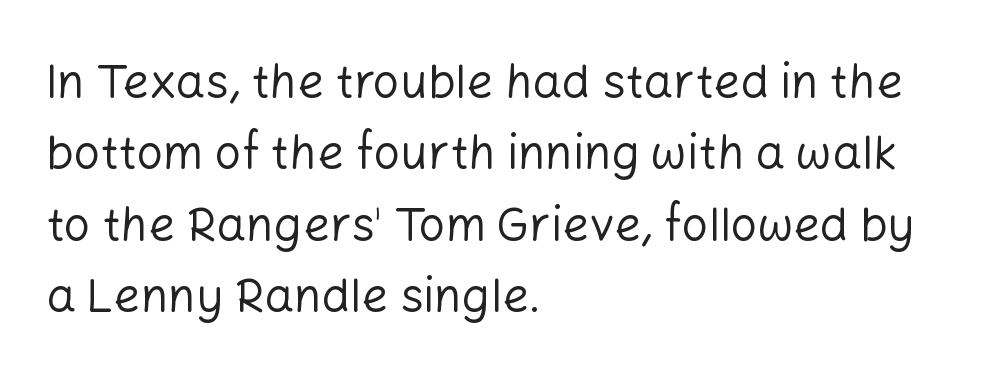
{"serif": "no", "italic": "no", "bold": "no", "weight": "regular", "width": "normal", "stroke_contrast": "low", "x_height": "medium", "monospaced": "no", "underline": "no", "align": "left", "line_spacing": "normal", "line_spacing_ratio": 1.52, "letter_spacing": "normal", "letter_spacing_em": 0.0, "glyph_px": 47}
